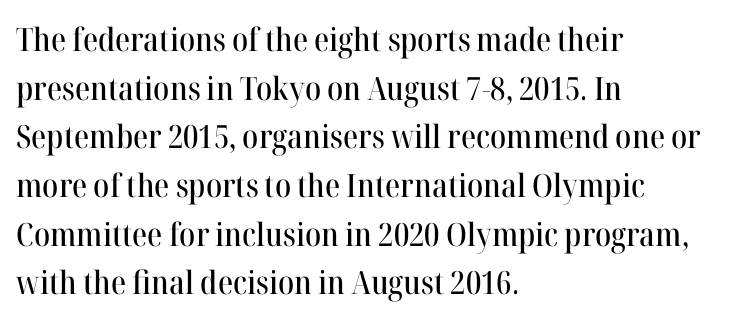
The passage shown is typed in a proportional face where columns would drift. Posture: vertical. Compared with typical paragraphs, the rows here are spaced about the same. Are there feet on the stems? There are — it's a serif. Underlining? Definitely not there.
